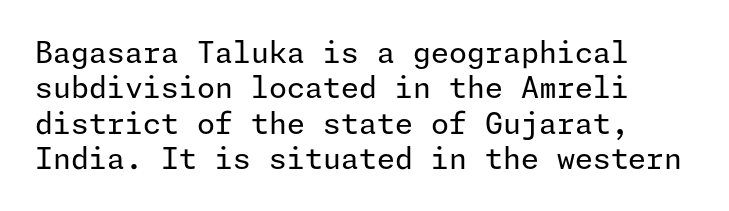
The specimen omits any rule beneath the text block's lines. Nothing unusual about the tracking: characters are spaced as the font intends. A typesetter would mark this as roman, not italic. The strokes carry an ordinary text weight at most. Unlike a traditional serif, this face leaves its strokes unadorned.
